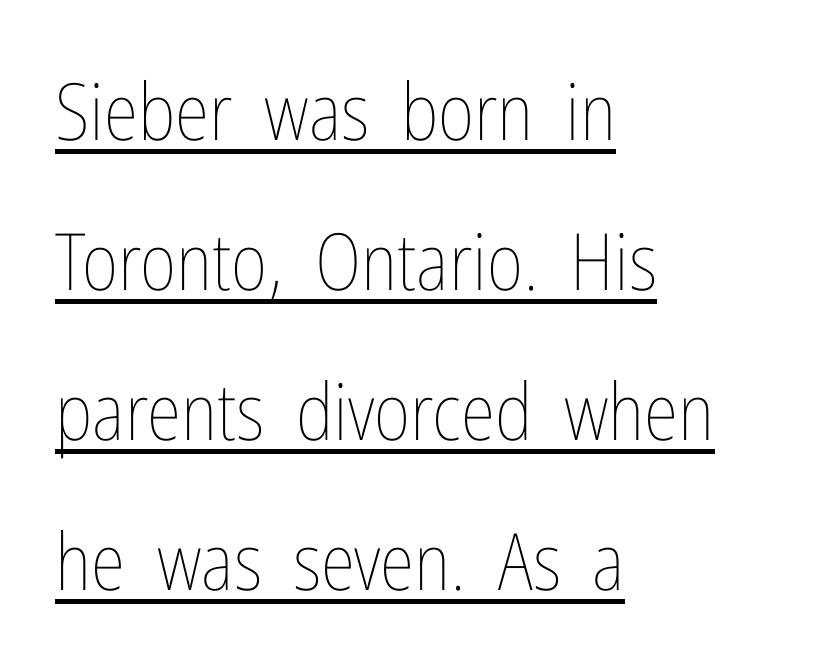
Q: Is the text bold? A: No.
Q: Is the text italic (slanted)? A: No, it is upright.
Q: Is the text underlined? A: Yes.
Q: How is the paragraph aligned? A: Left-aligned.
Q: Is the spacing between letters normal or unusually wide? A: Normal.
Q: Is the spacing between lines tight, normal or loose? A: Loose.
Q: Width (condensed, normal, or wide)? A: Condensed.
Q: Stroke contrast? A: Low.
Q: x-height? A: Medium.
Q: Monospaced? A: No.
